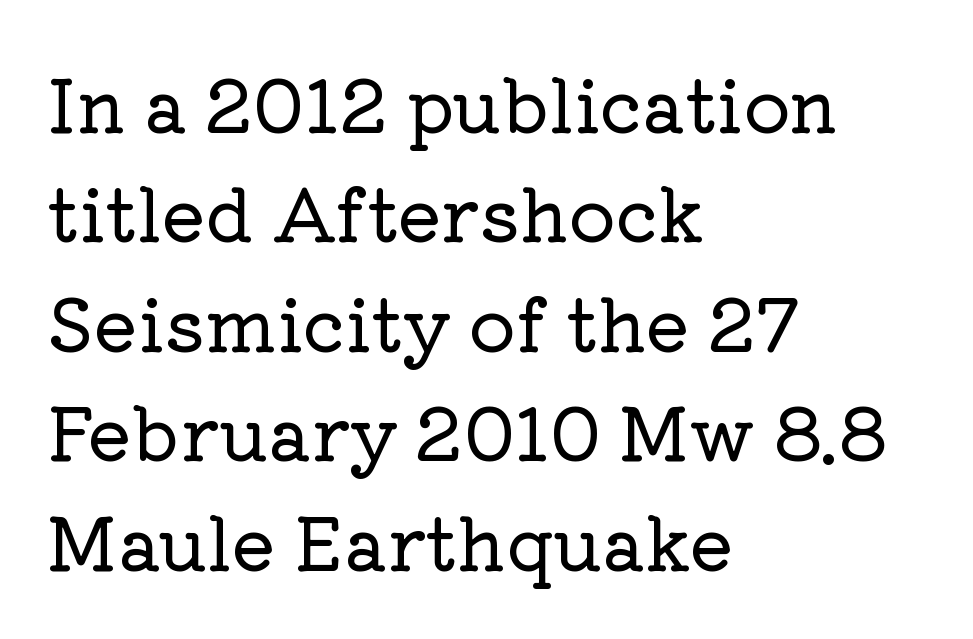
The image shows 73 px serif type, upright; set left-aligned, normal line spacing (1.5x), normal letter spacing, not underlined; low stroke contrast and a medium x-height.
